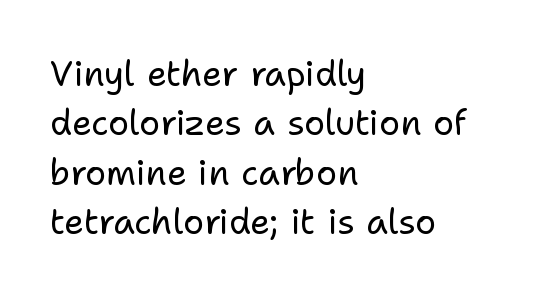
Type style note: lacks serifs. The vertical gap from one line to the next is medium. Tracking here is standard; glyphs follow each other at the usual distance. Bare-footed words on every line. Short and long lines alike share a common starting point at left. Unbolded letterforms with no extra heft.
